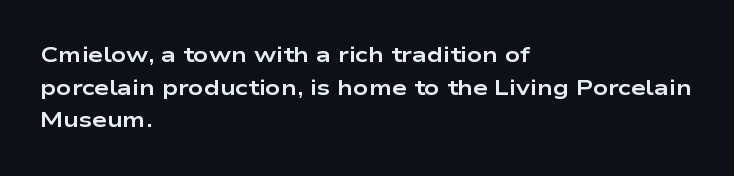
Q: Is the text bold? A: Yes.
Q: Is the text italic (slanted)? A: No, it is upright.
Q: Is the text underlined? A: No.
Q: How is the paragraph aligned? A: Left-aligned.
Q: Is the spacing between letters normal or unusually wide? A: Normal.
Q: Is the spacing between lines tight, normal or loose? A: Normal.
